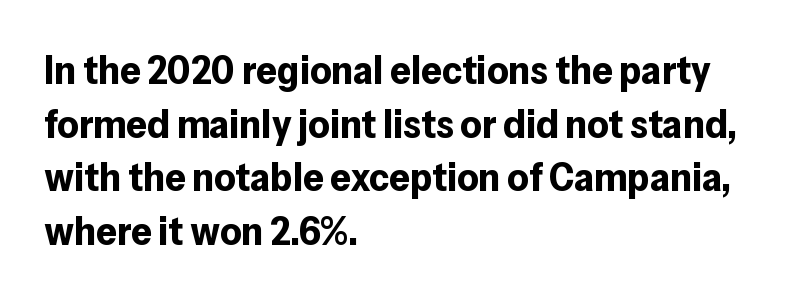
The string is rendered with underlining switched off. The font is running at its bold setting. Vertical strokes here are truly vertical. Normally led — the rows are evenly, conventionally spaced.
